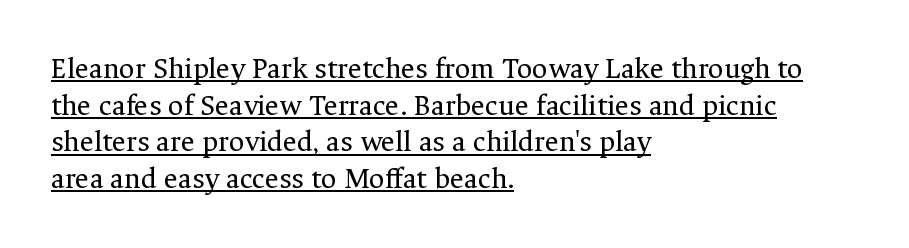
The rendering uses natural spacing where letterforms have individual widths. Vertical strokes here are truly vertical. On a weight scale, this lands at 450 or below. Students, observe the line beneath the letters — that is underlining. A serif font was chosen for this passage. The horizontal fit of the characters is conventional and even.
